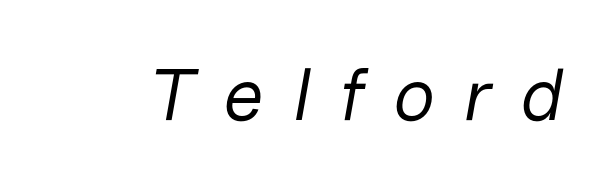
{"italic": "yes", "lean": "right", "slant_degrees": 10, "bold": "no", "weight": "regular", "width": "normal", "stroke_contrast": "low", "x_height": "medium", "monospaced": "no", "underline": "no", "letter_spacing": "wide", "letter_spacing_em": 0.38, "glyph_px": 73}
